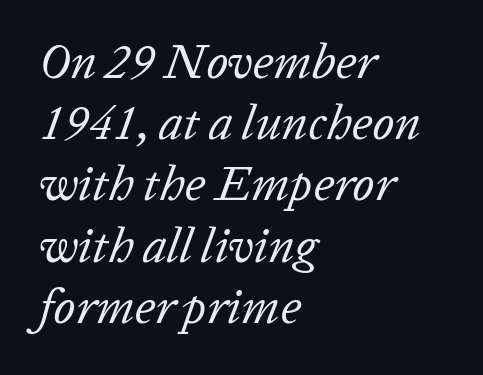
Q: Is the text bold? A: No.
Q: Is the text italic (slanted)? A: Yes, it leans right by about 20 degrees.
Q: Is the text underlined? A: No.
Q: How is the paragraph aligned? A: Left-aligned.
Q: Is the spacing between letters normal or unusually wide? A: Normal.
Q: Is the spacing between lines tight, normal or loose? A: Normal.
Q: Width (condensed, normal, or wide)? A: Normal.
Q: Stroke contrast? A: Low.
Q: x-height? A: Medium.
Q: Monospaced? A: No.
